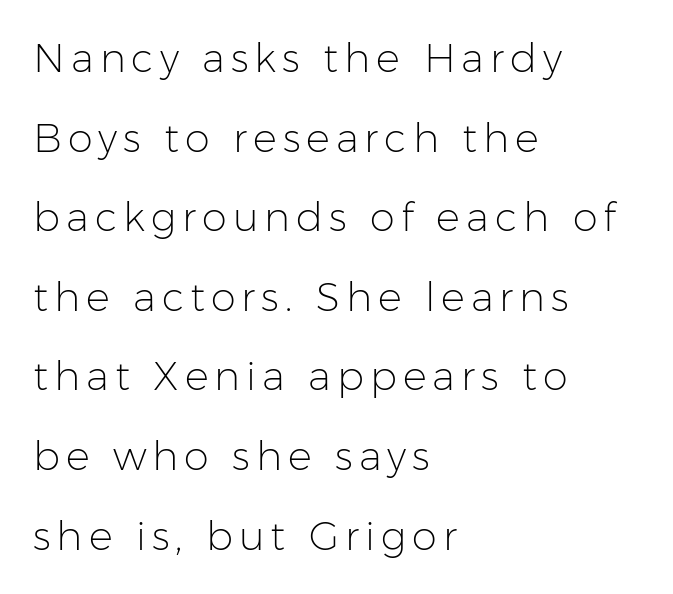
The image shows 40 px light sans-serif type, upright; set left-aligned, loose line spacing (1.99x), not underlined; low stroke contrast and a medium x-height.
